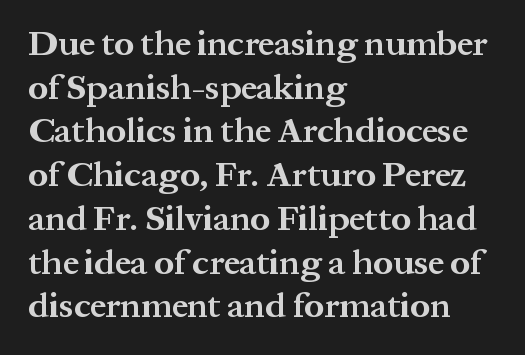
{"serif": "yes", "italic": "no", "bold": "yes", "weight": "bold", "width": "normal", "stroke_contrast": "medium", "x_height": "medium", "monospaced": "no", "underline": "no", "align": "left", "line_spacing": "normal", "line_spacing_ratio": 1.25, "letter_spacing": "normal", "letter_spacing_em": 0.0, "glyph_px": 35}
